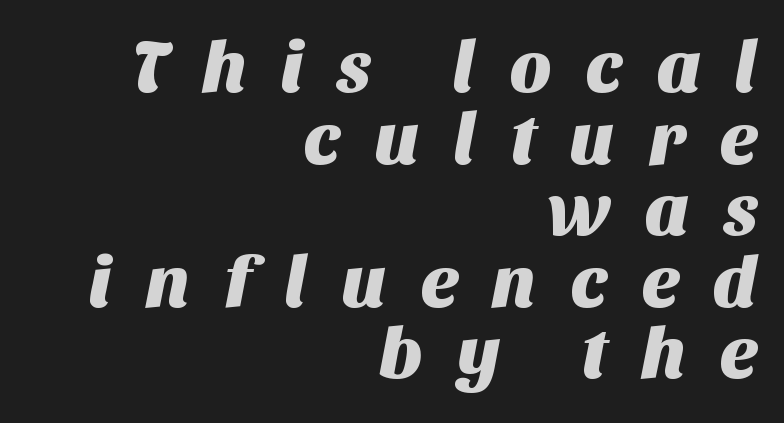
{"serif": "no", "width": "normal", "stroke_contrast": "medium", "x_height": "large", "monospaced": "no", "underline": "no", "align": "right", "line_spacing": "tight", "line_spacing_ratio": 0.98, "letter_spacing": "wide", "letter_spacing_em": 0.45, "glyph_px": 73}
